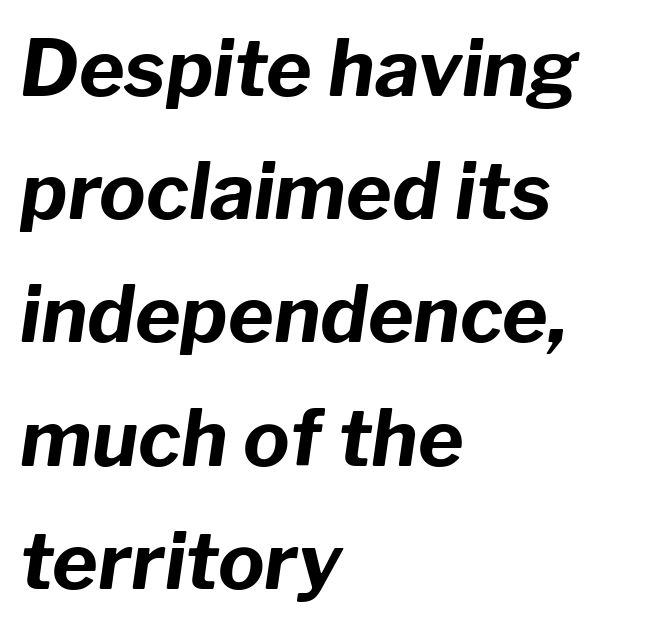
{"italic": "yes", "lean": "right", "slant_degrees": 8, "bold": "yes", "weight": "bold", "width": "normal", "stroke_contrast": "low", "x_height": "medium", "monospaced": "no", "underline": "no", "align": "left", "line_spacing": "normal", "line_spacing_ratio": 1.58, "letter_spacing": "normal", "letter_spacing_em": 0.0, "glyph_px": 78}
